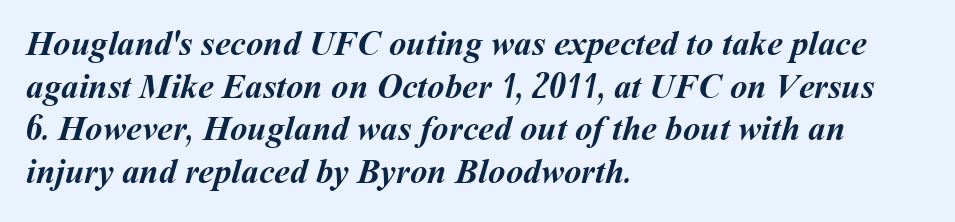
Q: Is the text bold? A: Yes.
Q: Is the text underlined? A: No.
Q: How is the paragraph aligned? A: Left-aligned.
Q: Is the spacing between letters normal or unusually wide? A: Normal.
Q: Width (condensed, normal, or wide)? A: Normal.
Q: Stroke contrast? A: Medium.
Q: x-height? A: Medium.
Q: Monospaced? A: No.
